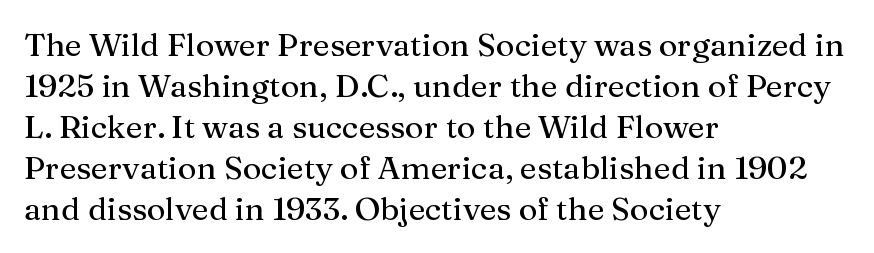
{"serif": "yes", "italic": "no", "width": "normal", "stroke_contrast": "medium", "x_height": "medium", "monospaced": "no", "underline": "no", "align": "left", "line_spacing": "normal", "line_spacing_ratio": 1.28, "letter_spacing": "normal", "letter_spacing_em": 0.0, "glyph_px": 32}
